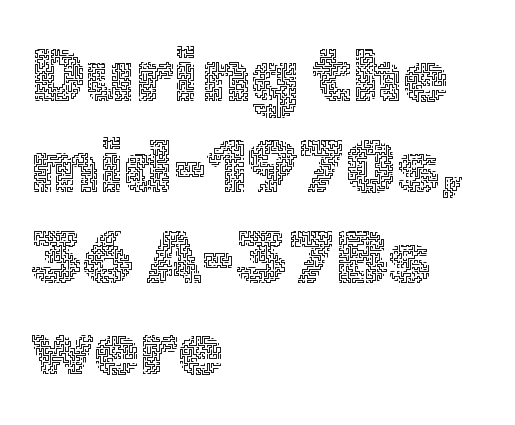
Line starts are locked; line ends wander. The axis of the letterforms is exactly vertical. Stroke mass is kept to a normal reading level or below. The passage shown is typed in a proportional face where columns would drift. Honestly, the letter spacing is just normal — you wouldn't notice it. The passage shown is not underscored anywhere.
